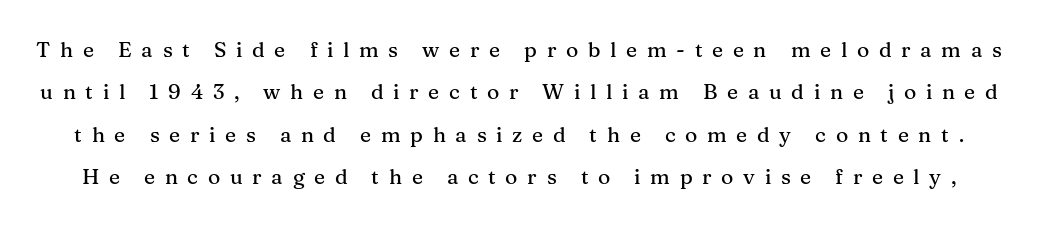
Compared with typical paragraphs, the rows here are farther apart. The letters stand straight up with perfectly vertical stems. The passage shown is not underscored anywhere. The horizontal fit of the characters is loose and conspicuously gappy.
